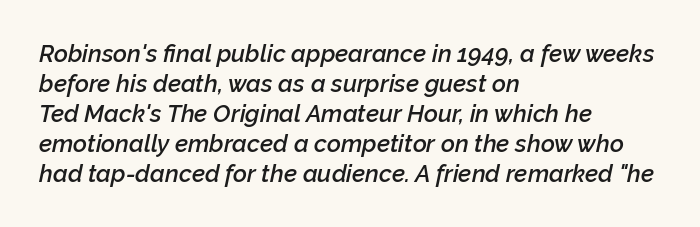
The glyphs look as if they've been sheared to an angle. Nothing unusual about the tracking: characters are spaced as the font intends. The glyphs are unaccompanied by any horizontal stroke below them. Horizontal bands of white between lines are of average thickness. Does the weight exceed regular? Yes, but only to semibold.
